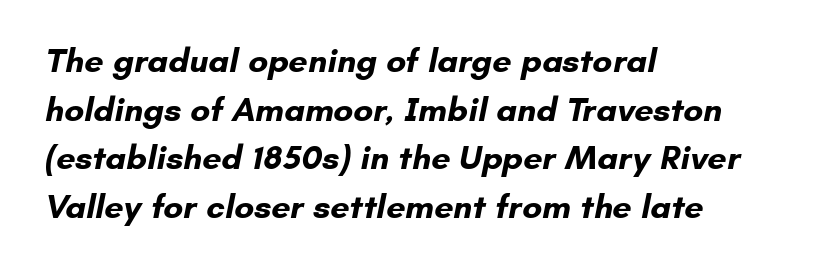
Rows of type keep a routine distance in the vertical direction. Is the type bold? Yes — the strokes are clearly thick and heavy. Lines of text with bare space underneath. A sans-serif font was chosen for this passage. All the whitespace from short lines collects on the right. The letters sit at their default tracking, neither squeezed nor spread.
